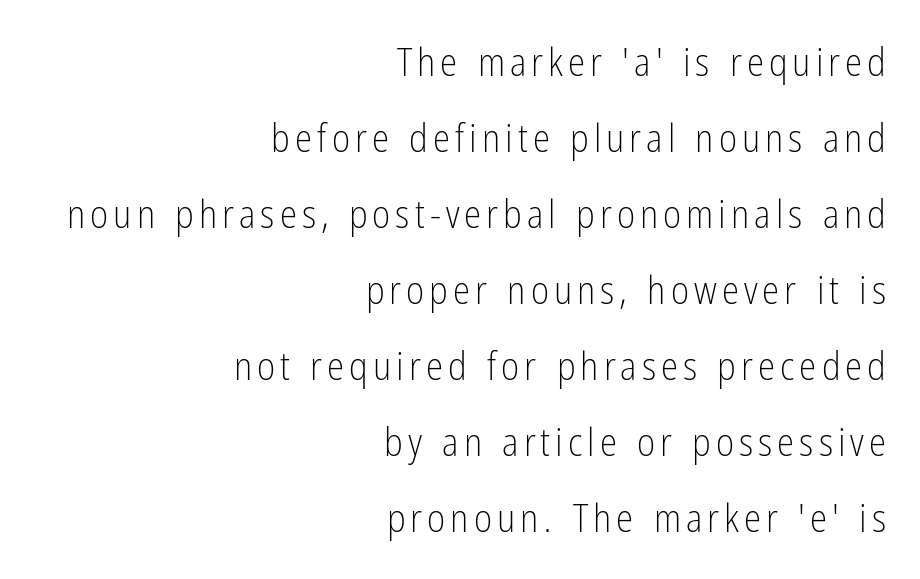
Q: Is the text bold? A: No.
Q: Is the text italic (slanted)? A: No, it is upright.
Q: Is the typeface a serif or a sans-serif typeface? A: Sans-serif.
Q: Is the text underlined? A: No.
Q: How is the paragraph aligned? A: Right-aligned.
Q: Is the spacing between lines tight, normal or loose? A: Loose.
Q: Width (condensed, normal, or wide)? A: Condensed.
Q: Stroke contrast? A: Low.
Q: x-height? A: Medium.
Q: Monospaced? A: No.
